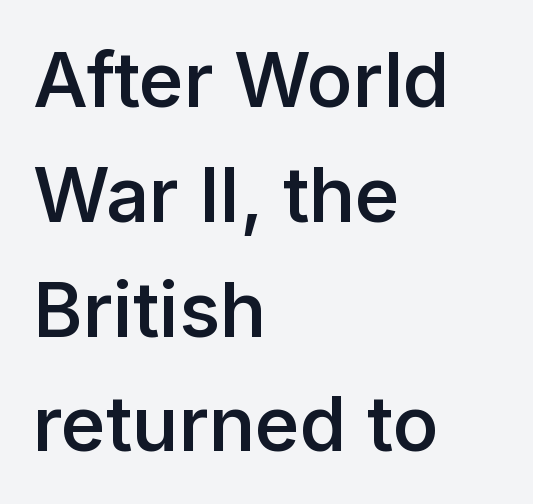
The image shows 76 px semibold sans-serif type, upright; set left-aligned, normal line spacing (1.51x), normal letter spacing, not underlined; low stroke contrast and a medium x-height.
